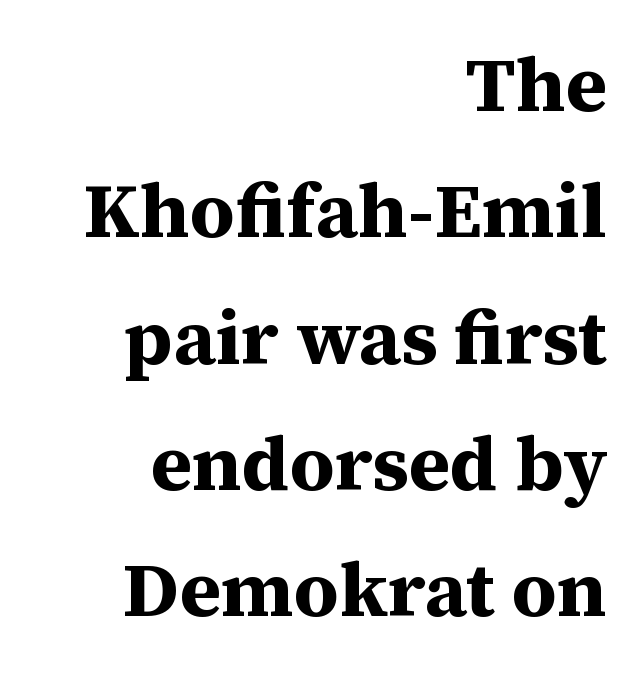
The paragraph shown leans on its right margin. The glyphs in this specimen are seriffed. The gaps between neighbouring characters are ordinary and unremarkable. Posture: upright roman. Note the varied advance widths — an 'i' is clearly narrower than an 'm'. The characters look thick and weighty, a clear bold.
